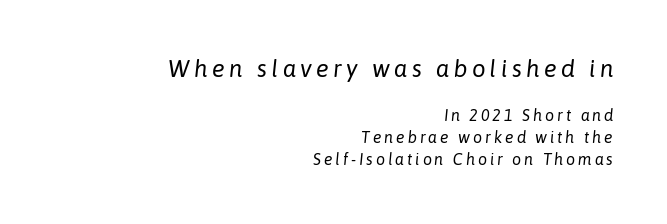
The image shows 24 px text type, italic (leaning right); set right-aligned, normal line spacing (1.38x), not underlined; the first (top) block is 1.5x larger.
